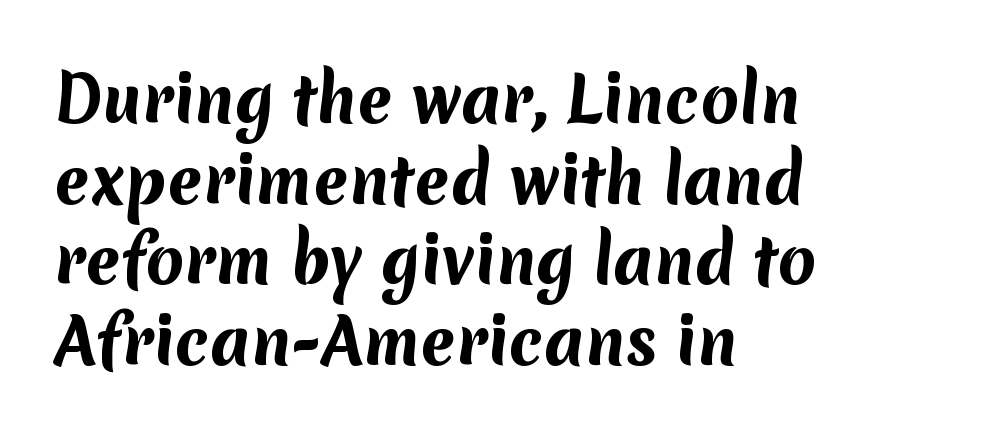
Q: Is the text bold? A: Yes.
Q: Is the typeface a serif or a sans-serif typeface? A: Sans-serif.
Q: Is the text underlined? A: No.
Q: How is the paragraph aligned? A: Left-aligned.
Q: Is the spacing between letters normal or unusually wide? A: Normal.
Q: Is the spacing between lines tight, normal or loose? A: Normal.
Q: Width (condensed, normal, or wide)? A: Normal.
Q: Stroke contrast? A: Medium.
Q: x-height? A: Medium.
Q: Monospaced? A: No.
